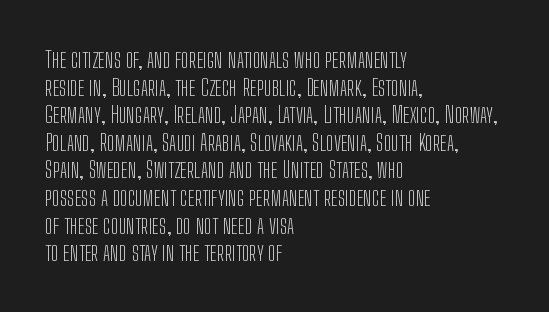
{"italic": "no", "bold": "no", "underline": "no", "align": "left", "line_spacing_ratio": 1.2, "letter_spacing": "normal", "letter_spacing_em": 0.0, "glyph_px": 23}
